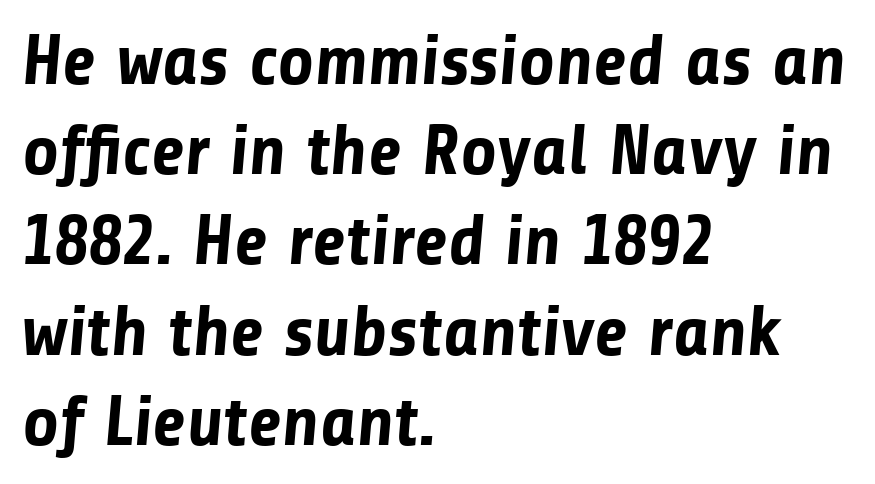
The image shows 71 px bold sans-serif type; set left-aligned, normal line spacing (1.27x), normal letter spacing, not underlined; low stroke contrast and a medium x-height.
